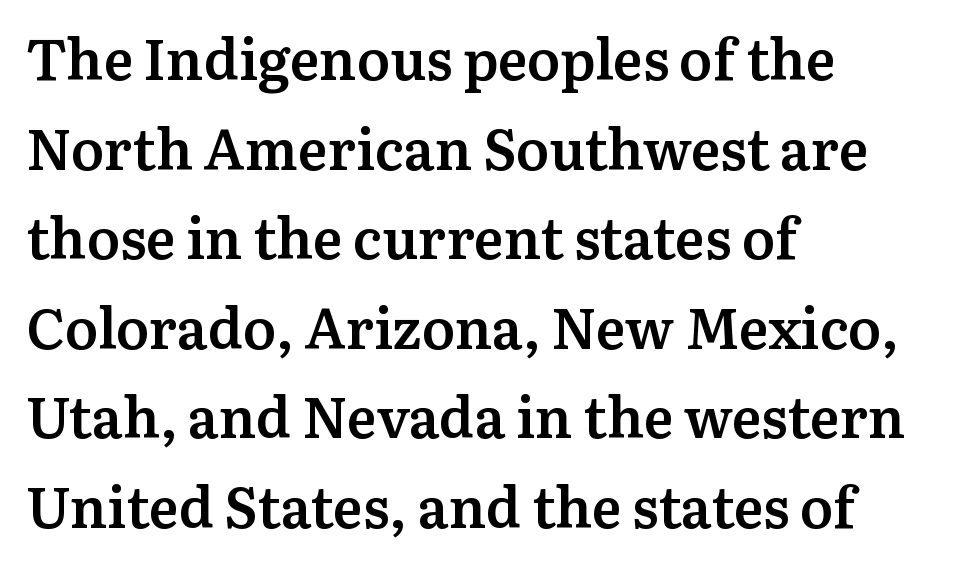
Q: Is the text bold? A: Semi-bold.
Q: Is the text italic (slanted)? A: No, it is upright.
Q: Is the typeface a serif or a sans-serif typeface? A: Serif.
Q: Is the text underlined? A: No.
Q: How is the paragraph aligned? A: Left-aligned.
Q: Is the spacing between letters normal or unusually wide? A: Normal.
Q: Is the spacing between lines tight, normal or loose? A: Normal.
Q: Width (condensed, normal, or wide)? A: Normal.
Q: Stroke contrast? A: Medium.
Q: x-height? A: Medium.
Q: Monospaced? A: No.
